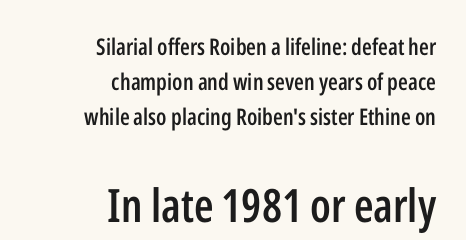
Notice how the passage keeps a crisp vertical edge on the right only. The passage shown has conventional tracking throughout. This sample uses an upright cut, with every glyph sitting square on the baseline. The face used here is a sans, in the tradition of grotesques and geometrics. Visually, the bottom section dominates because its glyphs are scaled up.
